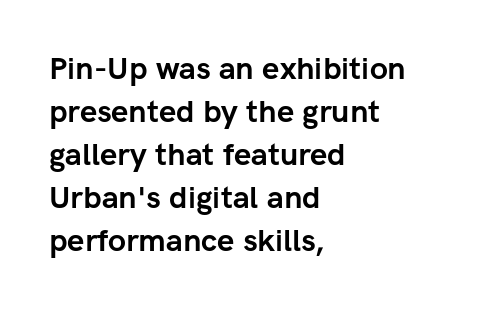
The image shows 31 px semibold sans-serif type, upright; set left-aligned, normal line spacing (1.39x), normal letter spacing, not underlined; low stroke contrast and a medium x-height.
